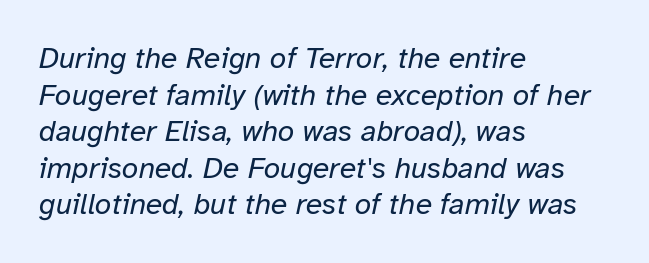
Beneath every word, the page is bare. Horizontally, the lines are justified to the leading edge only. If you drew a line through each stem, it would be angled. Default kerning and tracking; the words read as compact shapes. The typesetting does not lean heavy: it is not bold.
